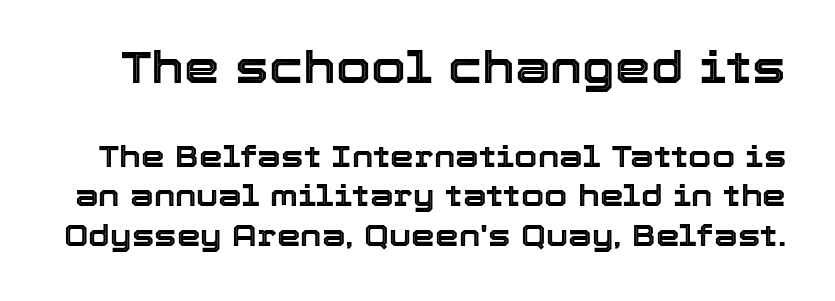
Q: Is the text italic (slanted)? A: No, it is upright.
Q: Is the text underlined? A: No.
Q: Is the spacing between letters normal or unusually wide? A: Normal.
Q: Is the spacing between lines tight, normal or loose? A: Normal.
Q: Which block of text is set in a larger size, the first (top) or the second (bottom)? A: The first (top) one.
Q: Width (condensed, normal, or wide)? A: Normal.
Q: x-height? A: Medium.
Q: Monospaced? A: No.
